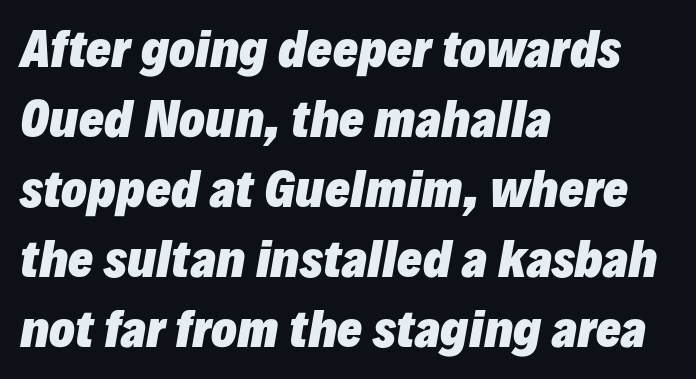
{"italic": "yes", "lean": "right", "slant_degrees": 10, "bold": "yes", "weight": "heavy", "width": "normal", "stroke_contrast": "low", "x_height": "medium", "monospaced": "no", "underline": "no", "align": "left", "line_spacing": "normal", "line_spacing_ratio": 1.49, "letter_spacing": "normal", "letter_spacing_em": 0.0, "glyph_px": 47}
